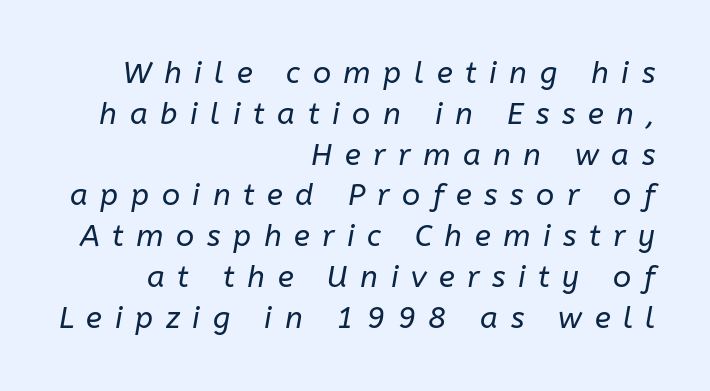
Stroke mass is kept to a normal reading level or below. All the whitespace from short lines collects on the left. Short note: letters widely spaced. Reading down the column, the eye jumps a familiar distance to each next line. Only glyphs here, with clear space below each row.
